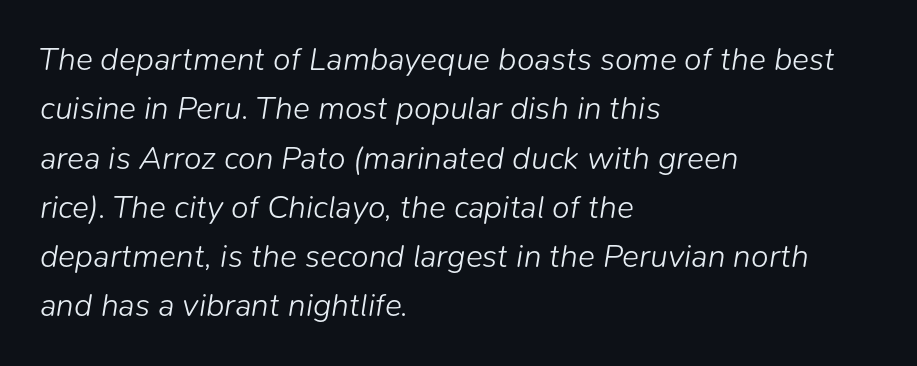
The image shows 32 px light type, italic (leaning right); set left-aligned, normal line spacing (1.54x), normal letter spacing, not underlined; low stroke contrast and a medium x-height.
